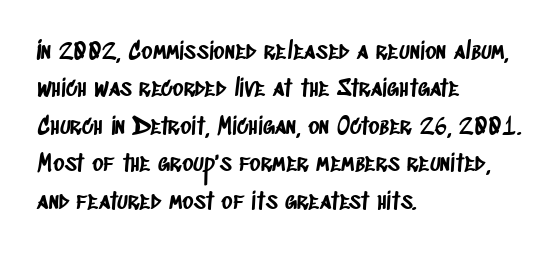
Q: Is the text underlined? A: No.
Q: How is the paragraph aligned? A: Left-aligned.
Q: Is the spacing between letters normal or unusually wide? A: Normal.
Q: Is the spacing between lines tight, normal or loose? A: Normal.
